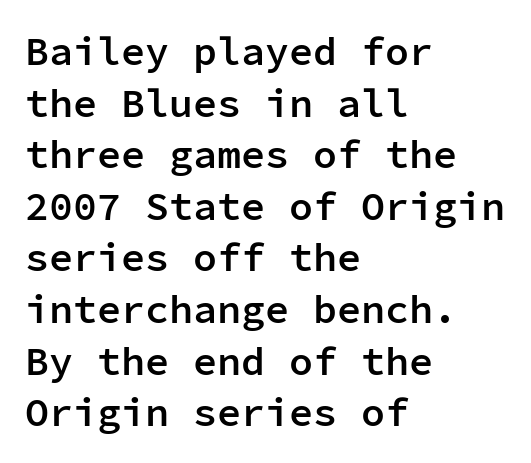
The image shows 40 px semibold sans-serif type, upright, monospaced; set left-aligned, normal line spacing (1.29x), normal letter spacing, not underlined; low stroke contrast and a medium x-height.
